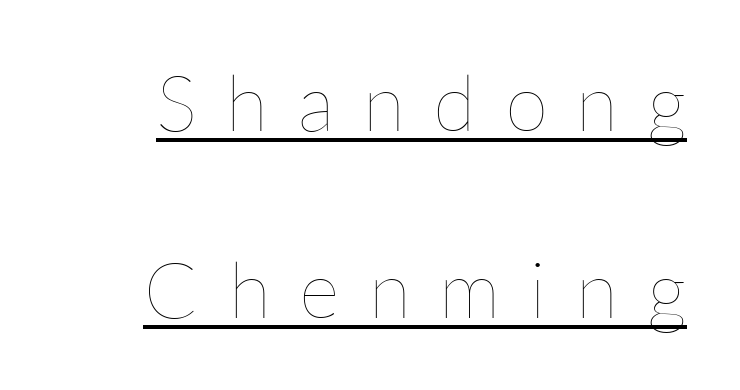
The image shows 78 px thin type, upright; set loose line spacing (2.4x), unusually wide letter spacing (+0.38 em), underlined; low stroke contrast and a medium x-height.
